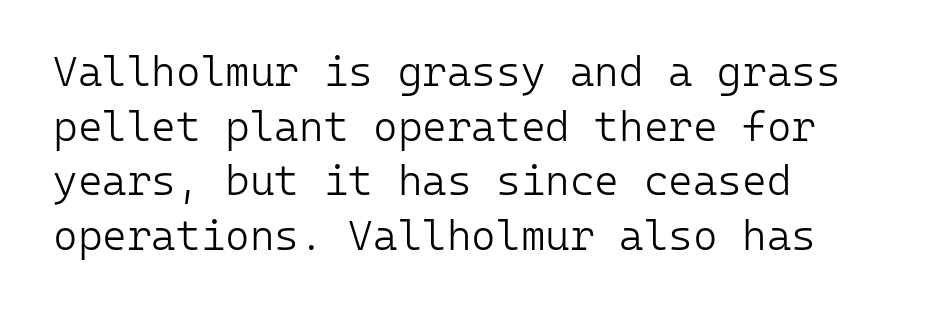
Q: Is the text bold? A: No.
Q: Is the text italic (slanted)? A: No, it is upright.
Q: Is the typeface a serif or a sans-serif typeface? A: Sans-serif.
Q: Is the text underlined? A: No.
Q: How is the paragraph aligned? A: Left-aligned.
Q: Is the spacing between letters normal or unusually wide? A: Normal.
Q: Is the spacing between lines tight, normal or loose? A: Normal.
Q: Width (condensed, normal, or wide)? A: Normal.
Q: Stroke contrast? A: Low.
Q: x-height? A: Medium.
Q: Monospaced? A: Yes.
